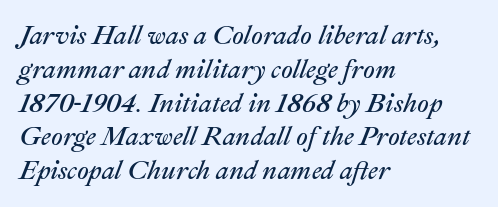
Q: Is the text bold? A: No.
Q: Is the text italic (slanted)? A: Yes, it leans right by about 22 degrees.
Q: Is the text underlined? A: No.
Q: How is the paragraph aligned? A: Left-aligned.
Q: Is the spacing between letters normal or unusually wide? A: Normal.
Q: Is the spacing between lines tight, normal or loose? A: Normal.
